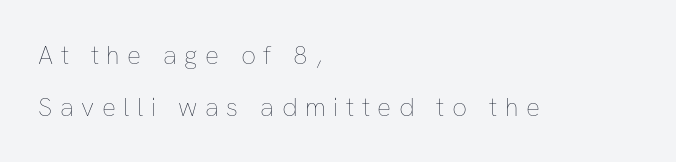
Q: Is the text bold? A: No.
Q: Is the text italic (slanted)? A: No, it is upright.
Q: Is the text underlined? A: No.
Q: How is the paragraph aligned? A: Left-aligned.
Q: Is the spacing between letters normal or unusually wide? A: Unusually wide.
Q: Is the spacing between lines tight, normal or loose? A: Loose.
